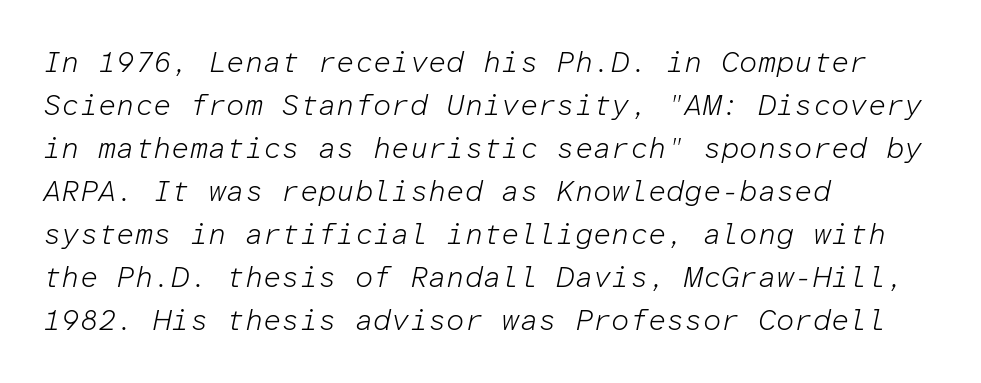
Q: Is the text bold? A: No.
Q: Is the text italic (slanted)? A: Yes, it leans right by about 12 degrees.
Q: Is the text underlined? A: No.
Q: How is the paragraph aligned? A: Left-aligned.
Q: Is the spacing between letters normal or unusually wide? A: Normal.
Q: Is the spacing between lines tight, normal or loose? A: Normal.
Q: Width (condensed, normal, or wide)? A: Normal.
Q: Stroke contrast? A: Low.
Q: x-height? A: Medium.
Q: Monospaced? A: Yes.
